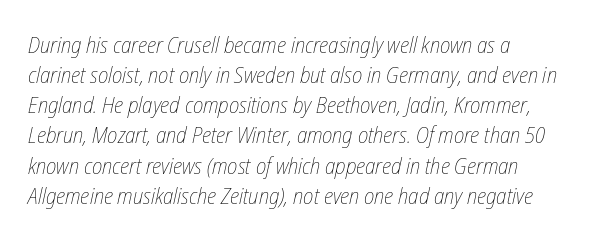
The gaps between neighbouring characters are ordinary and unremarkable. Left-aligned paragraph, ragged on the right. Weight: in the light-to-regular range. Honestly, there is no underline to notice here at all. These lines sit exactly where default settings would place them.
